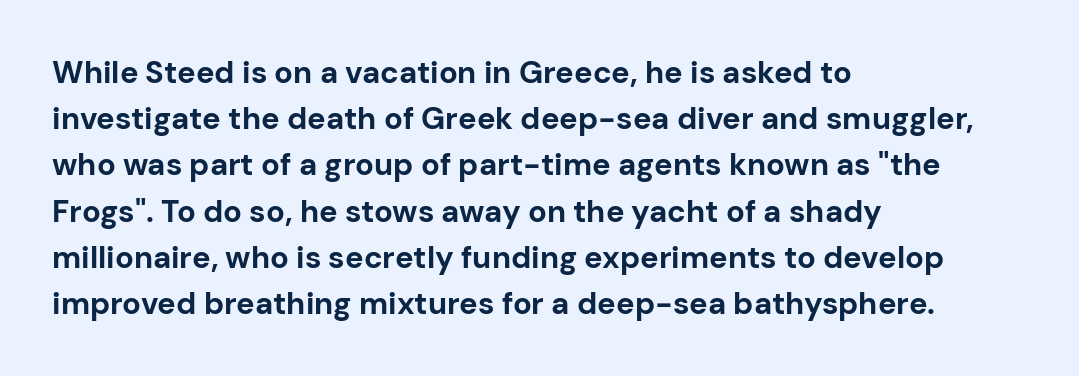
{"serif": "no", "italic": "no", "bold": "yes", "weight": "bold", "width": "normal", "stroke_contrast": "low", "x_height": "medium", "monospaced": "no", "underline": "no", "align": "left", "line_spacing": "normal", "line_spacing_ratio": 1.49, "letter_spacing": "normal", "letter_spacing_em": 0.0, "glyph_px": 31}
